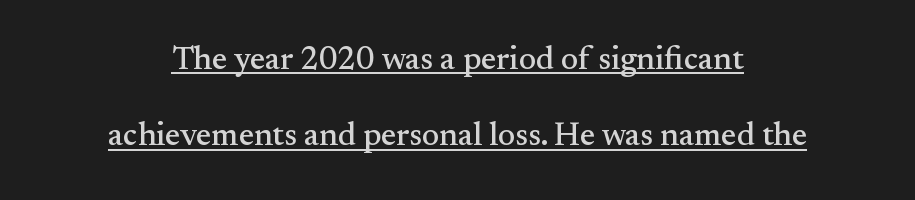
The image shows 32 px serif type, upright; set centered, loose line spacing (2.39x), normal letter spacing, underlined; medium stroke contrast and a small x-height.
